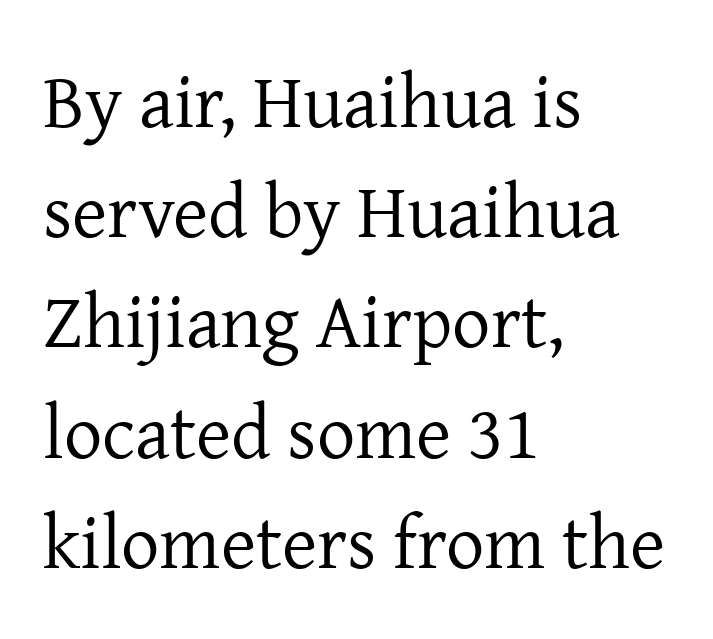
Observe the ordinary spacing: letters are neighbours, not strangers. The lettering stays uniformly vertical, giving the passage a roman look. Baseline-to-baseline distance is the conventional proportion of letter height. The glyphs are unaccompanied by any horizontal stroke below them. The passage shown is typeset with a serif family.
